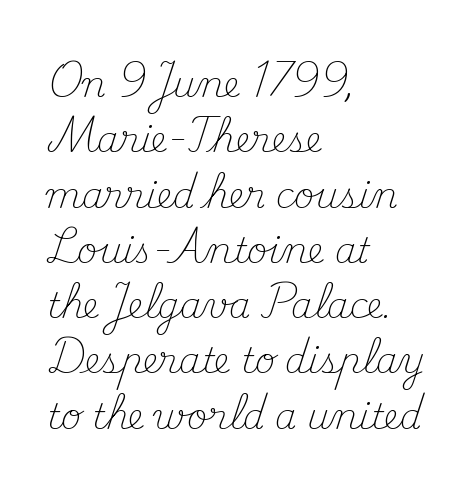
Check the space under the baseline: it is left empty. The lines are quadded left. How would I describe the line gaps? Plain and ordinary.
